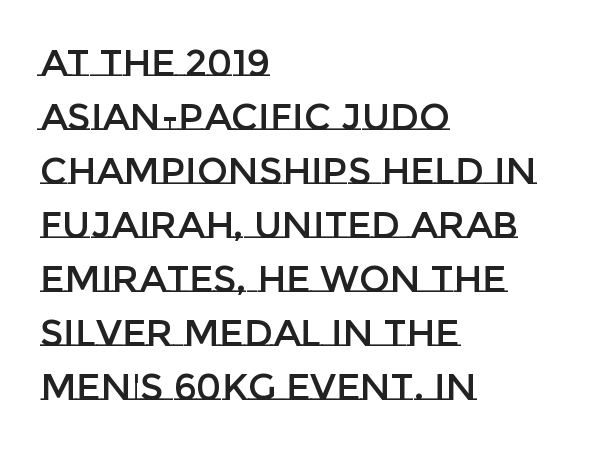
The rendering keeps characters at their native spacing. Underlining? Definitely not there. Reading down the column, the eye jumps a familiar distance to each next line. The passage shown is typed in a proportional face where columns would drift.
